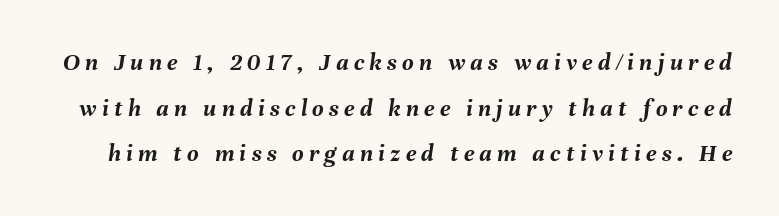
{"italic": "yes", "lean": "right", "slant_degrees": 8, "bold": "yes", "underline": "no", "line_spacing_ratio": 1.83, "letter_spacing": "wide", "letter_spacing_em": 0.21, "glyph_px": 25}
